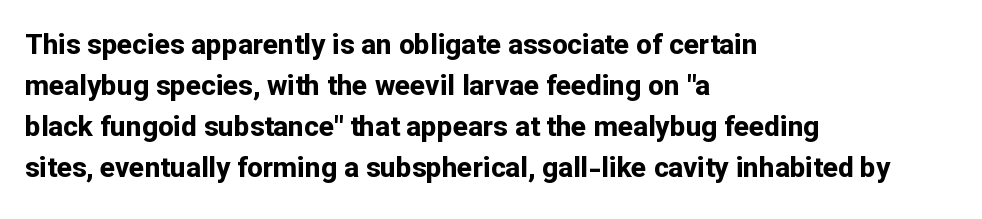
{"serif": "no", "italic": "no", "bold": "yes", "weight": "bold", "width": "normal", "stroke_contrast": "low", "x_height": "medium", "monospaced": "no", "underline": "no", "align": "left", "line_spacing": "normal", "line_spacing_ratio": 1.47, "letter_spacing": "normal", "letter_spacing_em": 0.0, "glyph_px": 28}
